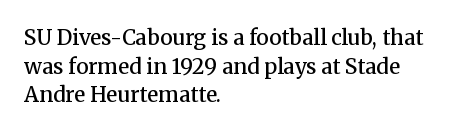
{"italic": "no", "bold": "semi", "underline": "no", "align": "left", "line_spacing": "normal", "line_spacing_ratio": 1.36, "letter_spacing": "normal", "letter_spacing_em": 0.0, "glyph_px": 21}
